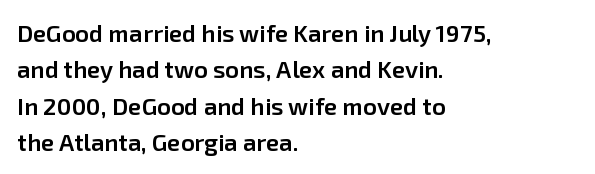
{"italic": "no", "bold": "semi", "underline": "no", "align": "left", "line_spacing": "normal", "line_spacing_ratio": 1.52, "letter_spacing": "normal", "letter_spacing_em": 0.0, "glyph_px": 24}
